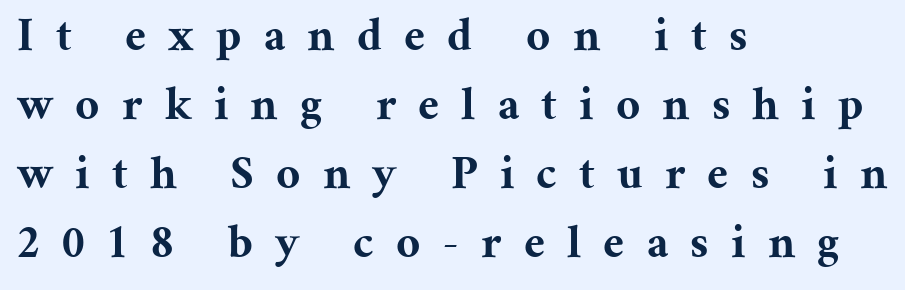
Q: Is the text bold? A: Yes.
Q: Is the text italic (slanted)? A: No, it is upright.
Q: Is the typeface a serif or a sans-serif typeface? A: Serif.
Q: Is the text underlined? A: No.
Q: How is the paragraph aligned? A: Left-aligned.
Q: Is the spacing between letters normal or unusually wide? A: Unusually wide.
Q: Is the spacing between lines tight, normal or loose? A: Normal.
Q: Width (condensed, normal, or wide)? A: Normal.
Q: Stroke contrast? A: Medium.
Q: x-height? A: Medium.
Q: Monospaced? A: No.
